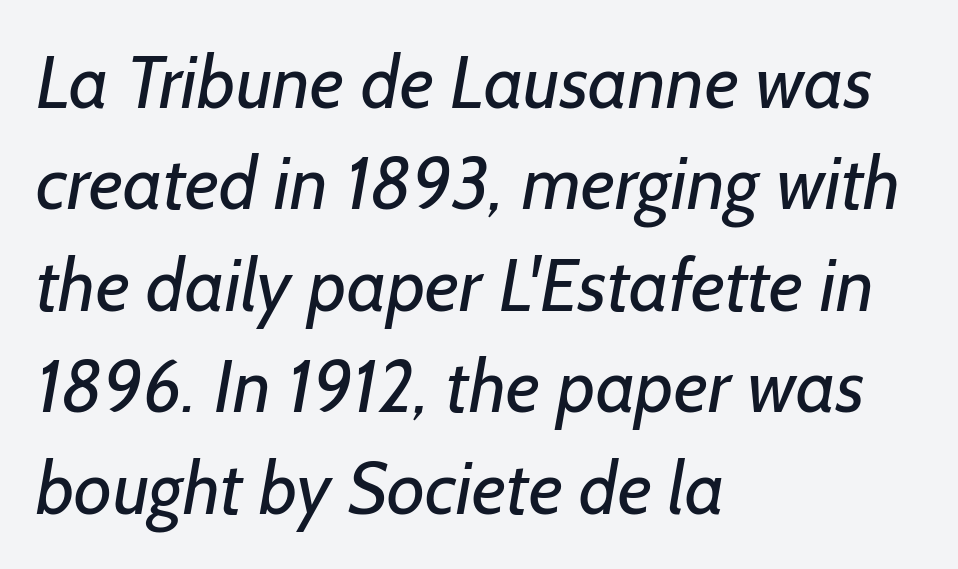
The image shows 74 px regular-weight sans-serif type; set left-aligned, normal line spacing (1.37x), normal letter spacing, not underlined; low stroke contrast and a medium x-height.
